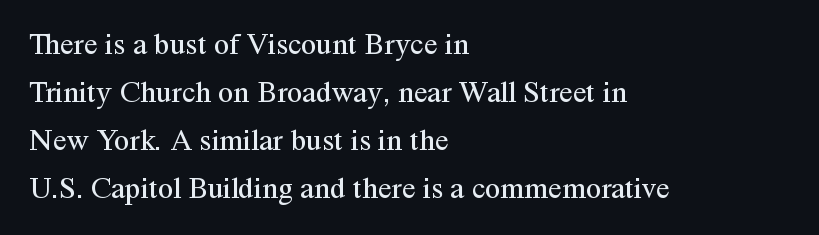
{"serif": "yes", "italic": "no", "bold": "no", "weight": "regular", "width": "normal", "stroke_contrast": "medium", "x_height": "medium", "monospaced": "no", "underline": "no", "align": "left", "line_spacing": "normal", "line_spacing_ratio": 1.55, "letter_spacing": "normal", "letter_spacing_em": 0.0, "glyph_px": 31}
